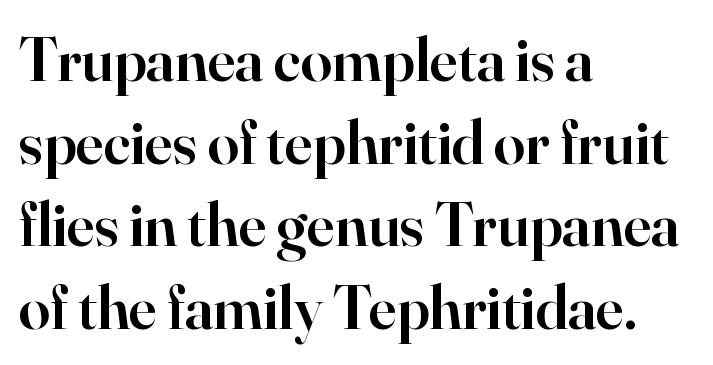
Q: Is the text bold? A: Semi-bold.
Q: Is the text italic (slanted)? A: No, it is upright.
Q: Is the typeface a serif or a sans-serif typeface? A: Serif.
Q: Is the text underlined? A: No.
Q: How is the paragraph aligned? A: Left-aligned.
Q: Is the spacing between letters normal or unusually wide? A: Normal.
Q: Is the spacing between lines tight, normal or loose? A: Normal.
Q: Width (condensed, normal, or wide)? A: Normal.
Q: Stroke contrast? A: High.
Q: x-height? A: Small.
Q: Monospaced? A: No.
